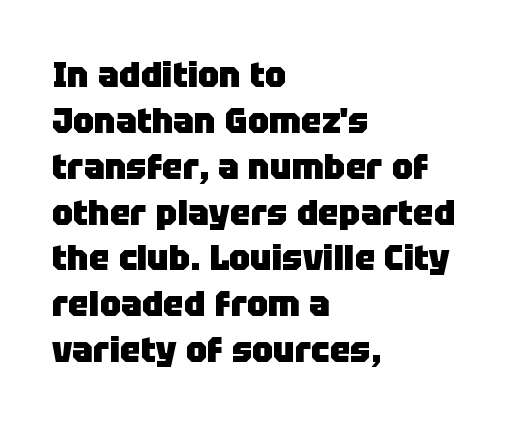
The image shows 35 px heavy sans-serif type, upright; set left-aligned, normal line spacing (1.31x), normal letter spacing, not underlined; low stroke contrast and a large x-height.
